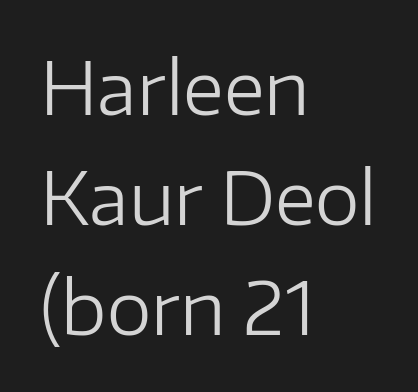
Q: Is the text bold? A: No.
Q: Is the text italic (slanted)? A: No, it is upright.
Q: Is the typeface a serif or a sans-serif typeface? A: Sans-serif.
Q: Is the text underlined? A: No.
Q: How is the paragraph aligned? A: Left-aligned.
Q: Is the spacing between letters normal or unusually wide? A: Normal.
Q: Is the spacing between lines tight, normal or loose? A: Normal.
Q: Width (condensed, normal, or wide)? A: Normal.
Q: Stroke contrast? A: Low.
Q: x-height? A: Medium.
Q: Monospaced? A: No.
